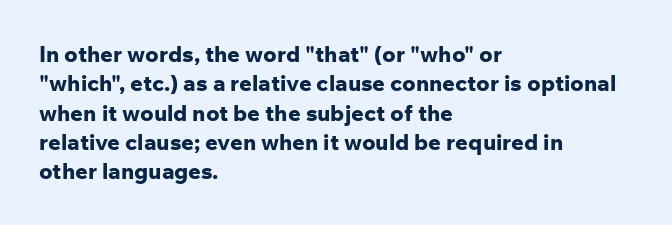
{"italic": "no", "bold": "yes", "underline": "no", "align": "left", "line_spacing": "normal", "line_spacing_ratio": 1.33, "letter_spacing": "normal", "letter_spacing_em": 0.0, "glyph_px": 22}
